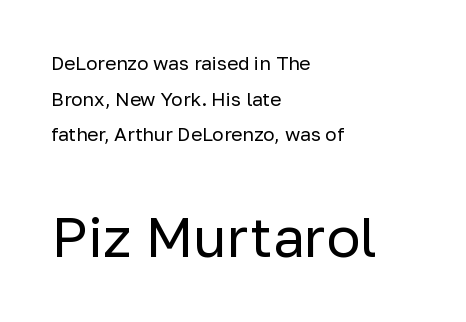
{"serif": "no", "italic": "no", "bold": "no", "weight": "regular", "width": "normal", "stroke_contrast": "low", "x_height": "medium", "monospaced": "no", "underline": "no", "align": "left", "line_spacing_ratio": 1.87, "letter_spacing": "normal", "letter_spacing_em": 0.0, "larger_block": "second", "size_ratio": 2.95, "glyph_px": 56}
